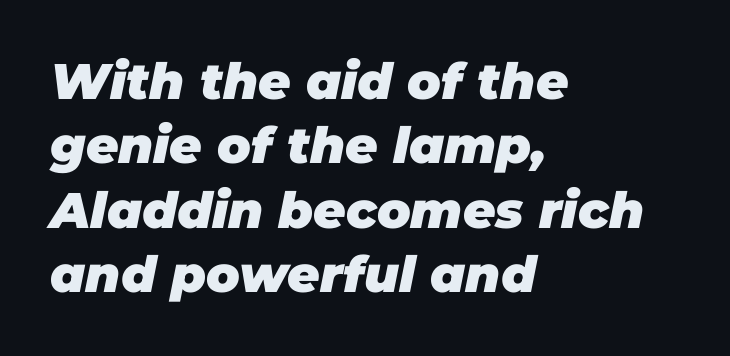
Q: Is the text bold? A: Yes.
Q: Is the text italic (slanted)? A: Yes, it leans right by about 11 degrees.
Q: Is the text underlined? A: No.
Q: How is the paragraph aligned? A: Left-aligned.
Q: Is the spacing between letters normal or unusually wide? A: Normal.
Q: Is the spacing between lines tight, normal or loose? A: Normal.
Q: Width (condensed, normal, or wide)? A: Normal.
Q: Stroke contrast? A: Low.
Q: x-height? A: Large.
Q: Monospaced? A: No.
